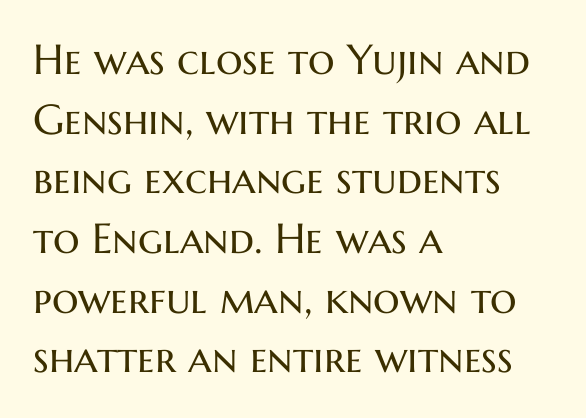
{"serif": "no", "italic": "no", "bold": "no", "weight": "regular", "width": "normal", "stroke_contrast": "medium", "x_height": "medium", "monospaced": "no", "underline": "no", "align": "left", "line_spacing": "normal", "line_spacing_ratio": 1.42, "letter_spacing": "normal", "letter_spacing_em": 0.0, "glyph_px": 42}
